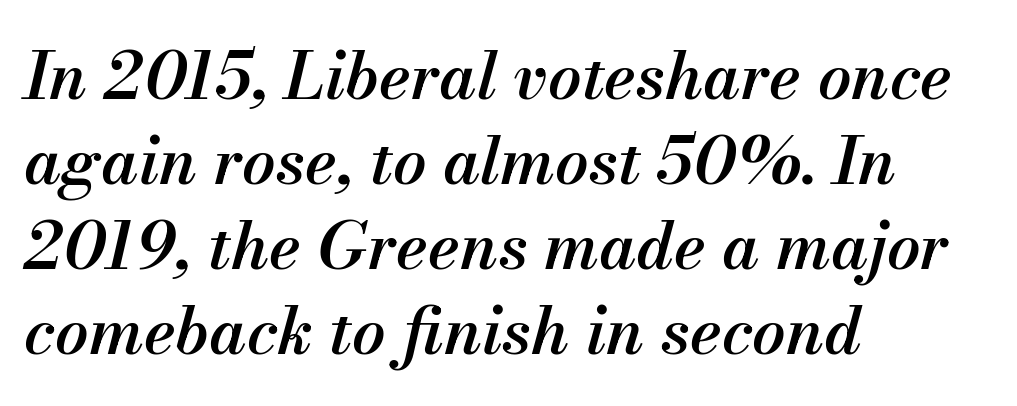
{"italic": "yes", "lean": "right", "slant_degrees": 13, "bold": "semi", "weight": "semibold", "width": "normal", "stroke_contrast": "medium", "x_height": "small", "monospaced": "no", "underline": "no", "align": "left", "line_spacing": "normal", "line_spacing_ratio": 1.29, "letter_spacing": "normal", "letter_spacing_em": 0.0, "glyph_px": 66}
